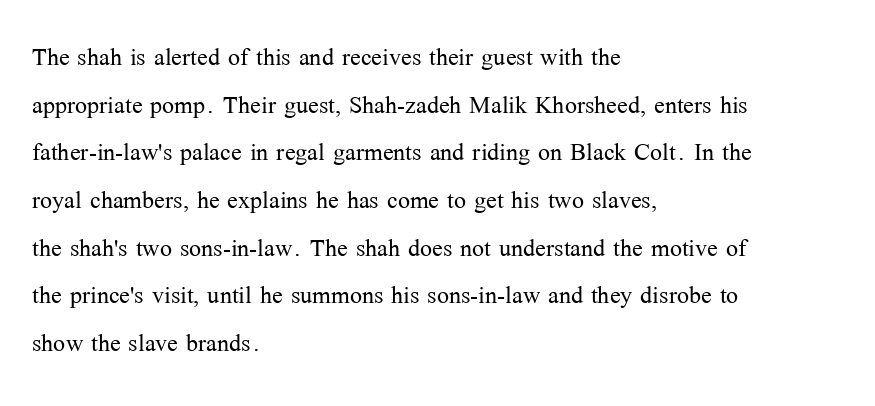
The type family on display is of the serif kind. Italic? Not at all — the glyphs are vertical. Spacing verdict: proportional, widths tailored to each character. The strokes carry an ordinary text weight at most. The typesetter chose a ragged-right arrangement here.
